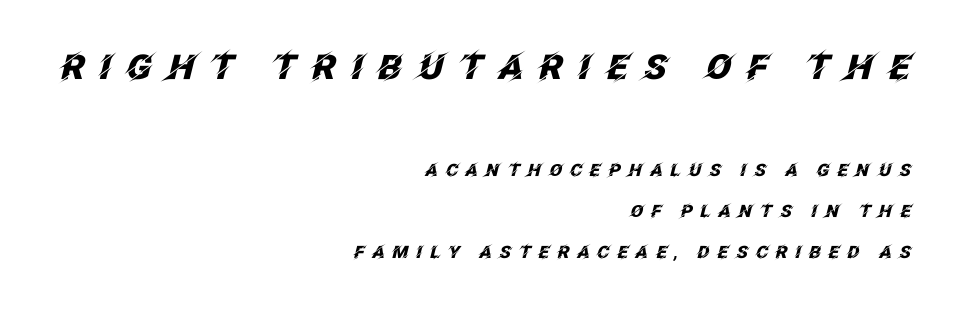
Caption: expanded tracking, letters set apart. This rendering uses right alignment, leaving the left contour irregular. The words here are not underlined. Regarding leading, the lines here are spaced well apart. The axis of the letterforms is tilted away from vertical. Weight check: bold — yes, fully.
